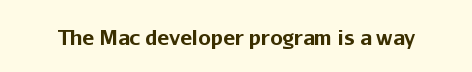
The image shows 20 px bold type, upright; set normal letter spacing, not underlined.
